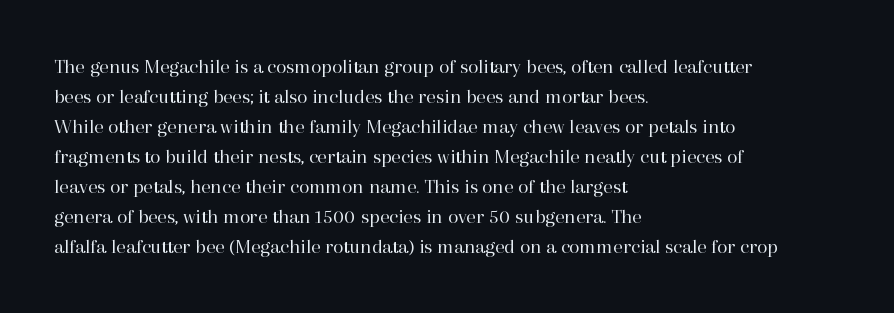
{"italic": "no", "bold": "no", "underline": "no", "align": "left", "line_spacing": "normal", "line_spacing_ratio": 1.43, "letter_spacing": "normal", "letter_spacing_em": 0.0, "glyph_px": 21}
